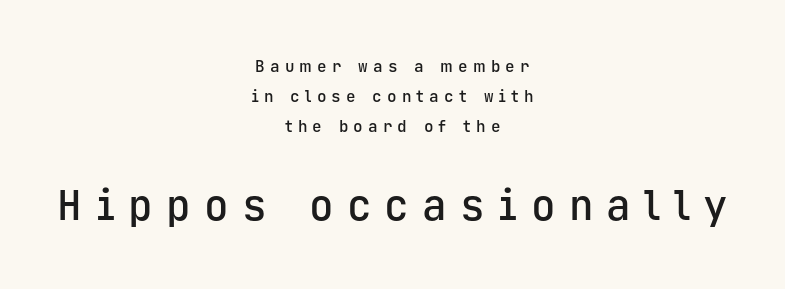
The image shows 41 px semibold sans-serif type, upright, monospaced; set centered, line spacing 1.88x, unusually wide letter spacing (+0.32 em), not underlined; the second (bottom) block is 2.56x larger; low stroke contrast and a medium x-height.
